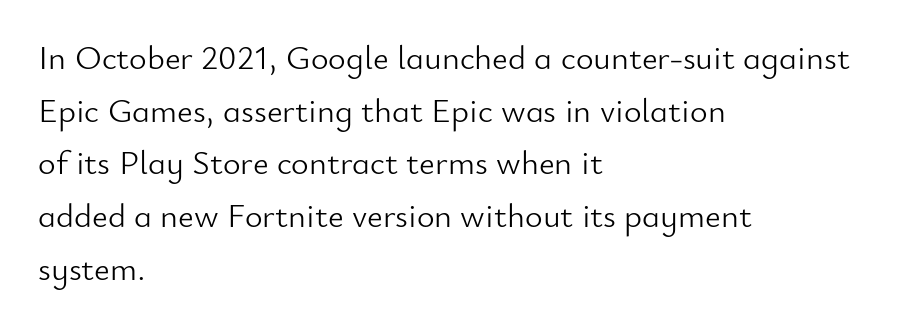
Where is the straight margin? On the left. Honestly, the letter spacing is just normal — you wouldn't notice it. The rendering shows plain stroke endings on the letterforms — a sans-serif design. Nothing heavy about these letters — not bold at all. The passage shown is not underscored anywhere.
